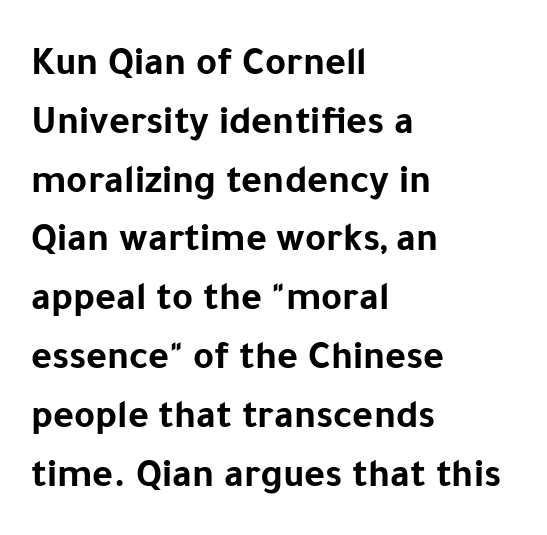
Q: Is the text bold? A: Yes.
Q: Is the text italic (slanted)? A: No, it is upright.
Q: Is the typeface a serif or a sans-serif typeface? A: Sans-serif.
Q: Is the text underlined? A: No.
Q: How is the paragraph aligned? A: Left-aligned.
Q: Is the spacing between letters normal or unusually wide? A: Normal.
Q: Is the spacing between lines tight, normal or loose? A: Normal.
Q: Width (condensed, normal, or wide)? A: Normal.
Q: Stroke contrast? A: Low.
Q: x-height? A: Medium.
Q: Monospaced? A: No.
